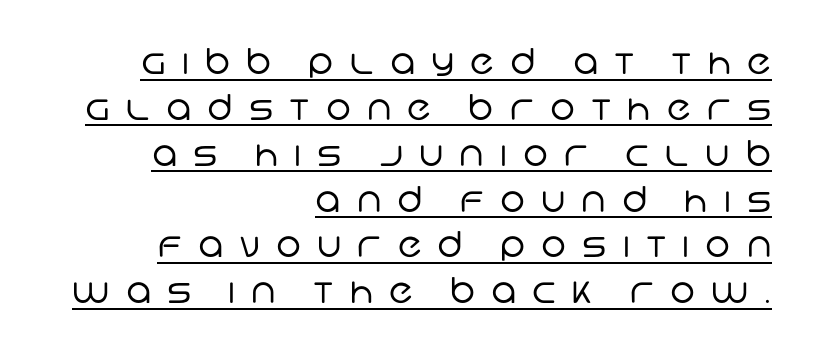
The image shows 35 px regular-weight sans-serif type; set right-aligned, normal line spacing (1.31x), unusually wide letter spacing (+0.46 em), underlined; low stroke contrast and a large x-height.
